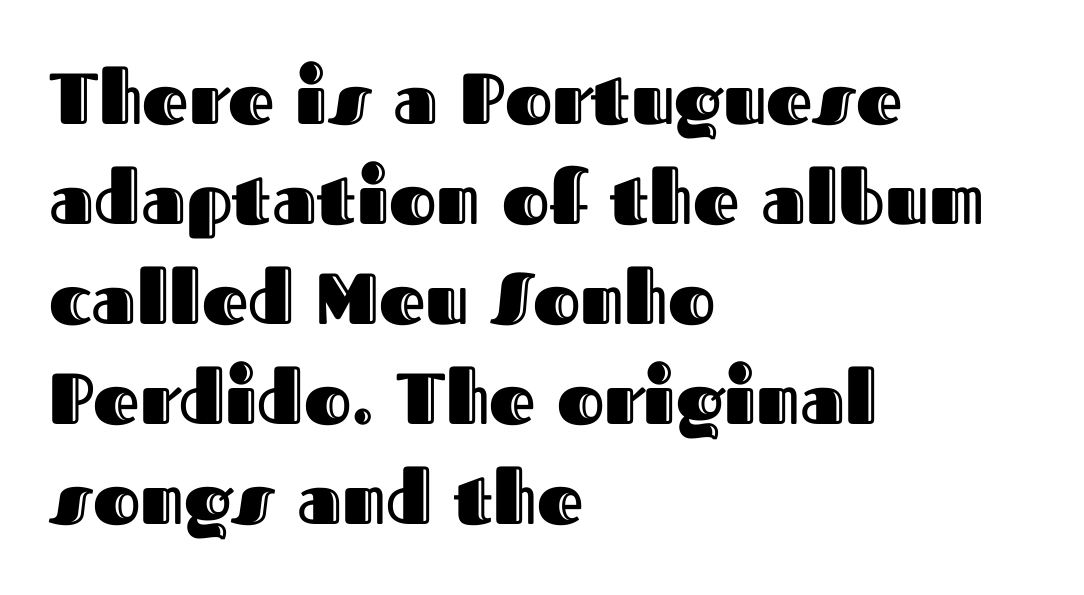
Q: Is the text italic (slanted)? A: No, it is upright.
Q: Is the text underlined? A: No.
Q: How is the paragraph aligned? A: Left-aligned.
Q: Is the spacing between letters normal or unusually wide? A: Normal.
Q: Is the spacing between lines tight, normal or loose? A: Normal.
Q: Width (condensed, normal, or wide)? A: Normal.
Q: x-height? A: Medium.
Q: Monospaced? A: No.
